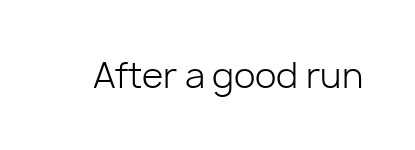
The image shows 35 px light sans-serif type, upright; set normal letter spacing, not underlined; low stroke contrast and a medium x-height.
